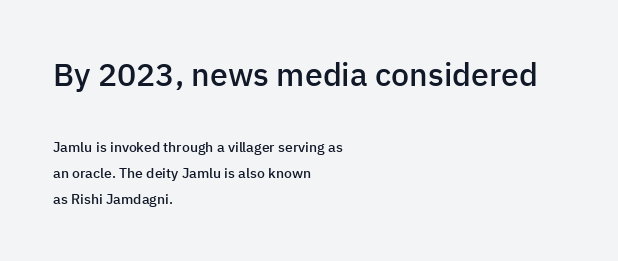
Q: Is the text bold? A: Semi-bold.
Q: Is the text italic (slanted)? A: No, it is upright.
Q: Is the typeface a serif or a sans-serif typeface? A: Sans-serif.
Q: Is the text underlined? A: No.
Q: How is the paragraph aligned? A: Left-aligned.
Q: Is the spacing between letters normal or unusually wide? A: Normal.
Q: Which block of text is set in a larger size, the first (top) or the second (bottom)? A: The first (top) one.
Q: Width (condensed, normal, or wide)? A: Normal.
Q: Stroke contrast? A: Low.
Q: x-height? A: Medium.
Q: Monospaced? A: No.
